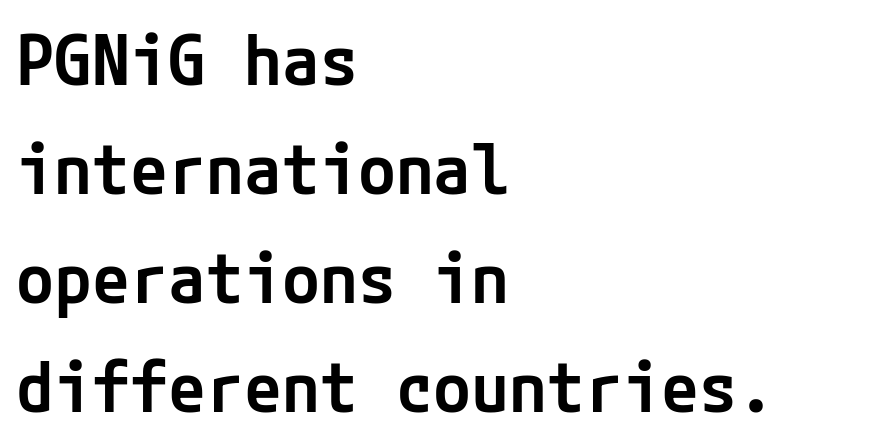
{"serif": "no", "italic": "no", "bold": "semi", "weight": "semibold", "width": "normal", "stroke_contrast": "low", "x_height": "medium", "underline": "no", "align": "left", "line_spacing": "normal", "line_spacing_ratio": 1.58, "letter_spacing": "normal", "letter_spacing_em": 0.0, "glyph_px": 69}
